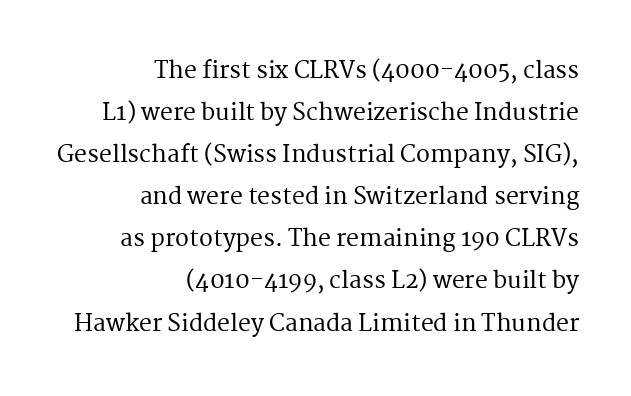
Each word holds together tightly as a unit, with standard inter-letter gaps. The foot of each line stays bare and open. You can tell it's not italic because the verticals are truly vertical. These lines are set flush right with a ragged left edge.
